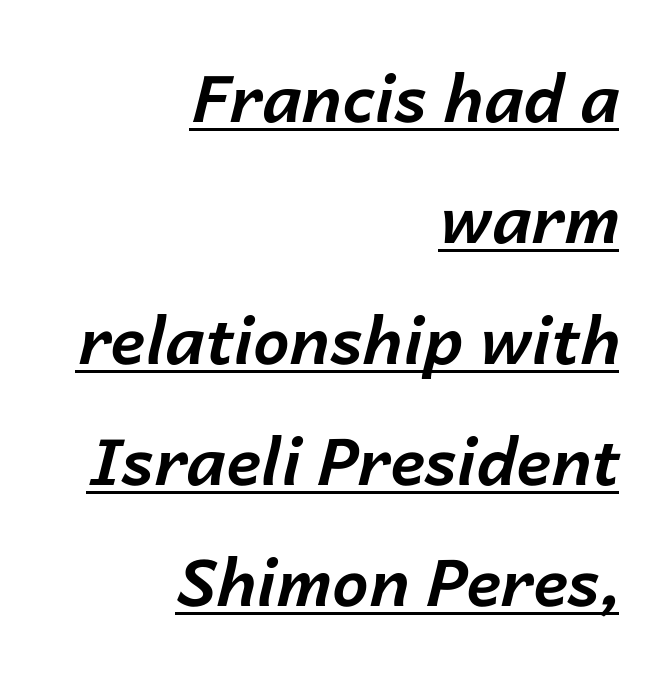
The image shows 65 px bold type, italic (leaning right); set right-aligned, line spacing 1.86x, normal letter spacing, underlined; low stroke contrast and a medium x-height.
